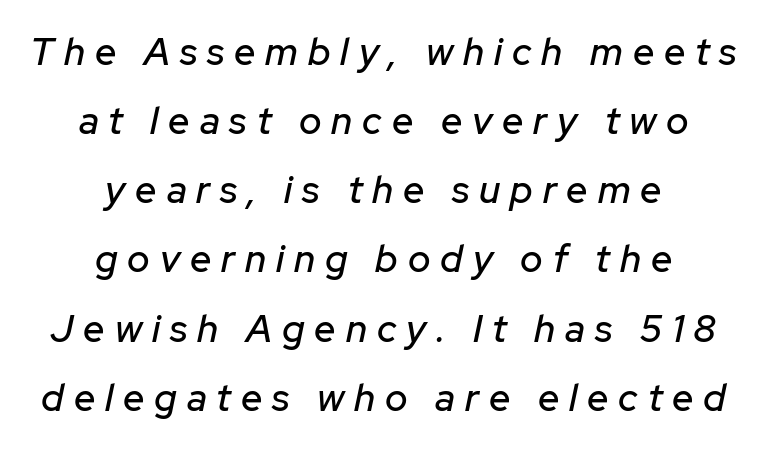
The image shows 38 px text type, italic (leaning right); set centered, line spacing 1.82x, unusually wide letter spacing (+0.26 em), not underlined; low stroke contrast and a medium x-height.
